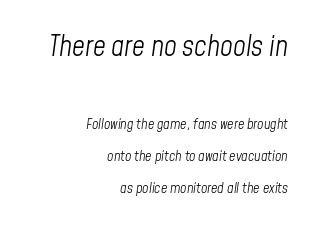
This sample is right-justified, so line beginnings fall wherever the words allow. The text carries the slant typical of an italic or oblique font. This rendering features lettering with no underline. Default kerning and tracking; the words read as compact shapes. The weight would be labelled regular, book, light, or lighter still. A typesetter would call this proportional, since set widths differ per character.
